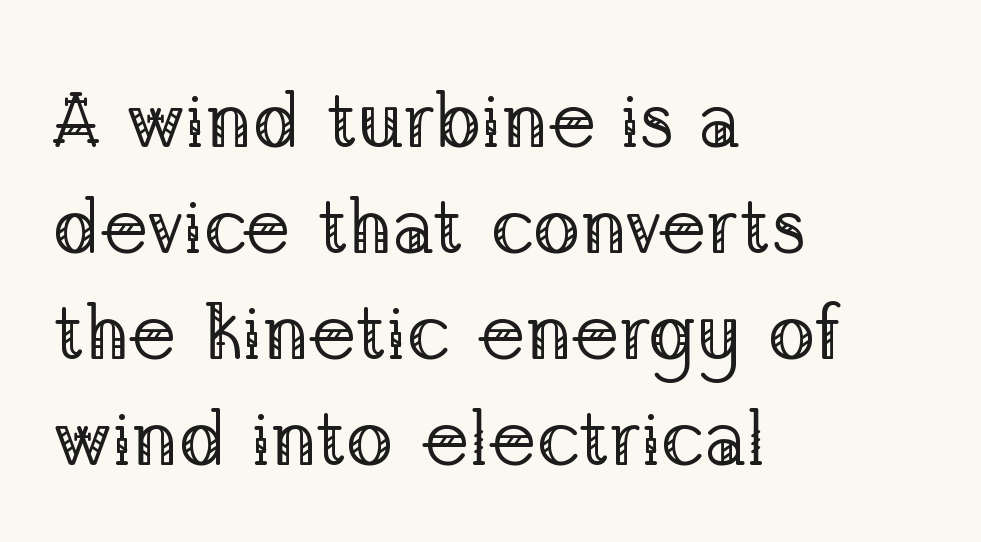
Spacing verdict: proportional, widths tailored to each character. The letterforms sit shoulder to shoulder at normal distance. Notice how the passage keeps a crisp vertical edge on the left only. This rendering employs a face with finishing strokes, i.e., a serif. Vertical spacing — default. Stroke mass is kept to a normal reading level or below.
